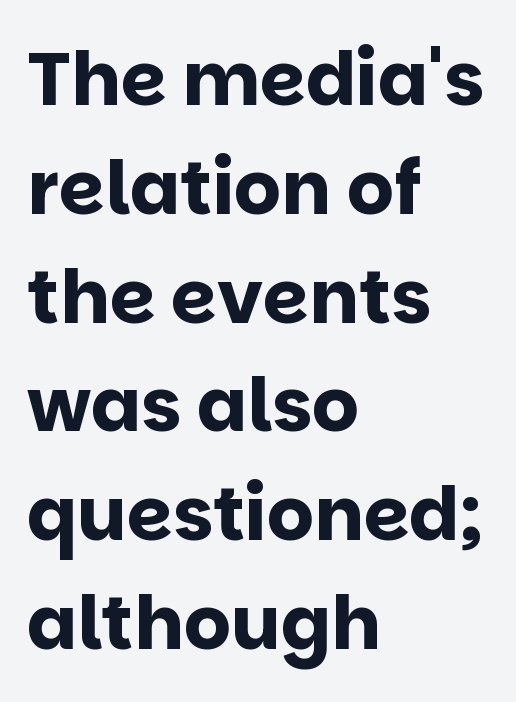
Q: Is the text bold? A: Yes.
Q: Is the text italic (slanted)? A: No, it is upright.
Q: Is the typeface a serif or a sans-serif typeface? A: Sans-serif.
Q: Is the text underlined? A: No.
Q: How is the paragraph aligned? A: Left-aligned.
Q: Is the spacing between letters normal or unusually wide? A: Normal.
Q: Is the spacing between lines tight, normal or loose? A: Normal.
Q: Width (condensed, normal, or wide)? A: Normal.
Q: Stroke contrast? A: Low.
Q: x-height? A: Large.
Q: Monospaced? A: No.
